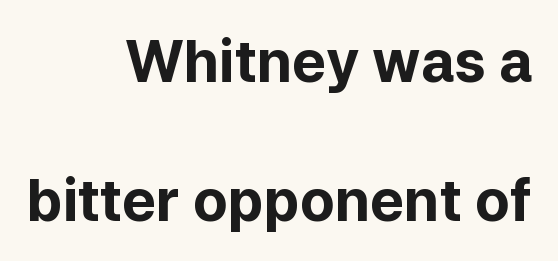
{"serif": "no", "italic": "no", "bold": "yes", "weight": "bold", "width": "normal", "stroke_contrast": "low", "x_height": "medium", "monospaced": "no", "underline": "no", "align": "right", "line_spacing": "loose", "line_spacing_ratio": 2.43, "letter_spacing": "normal", "letter_spacing_em": 0.0, "glyph_px": 57}
